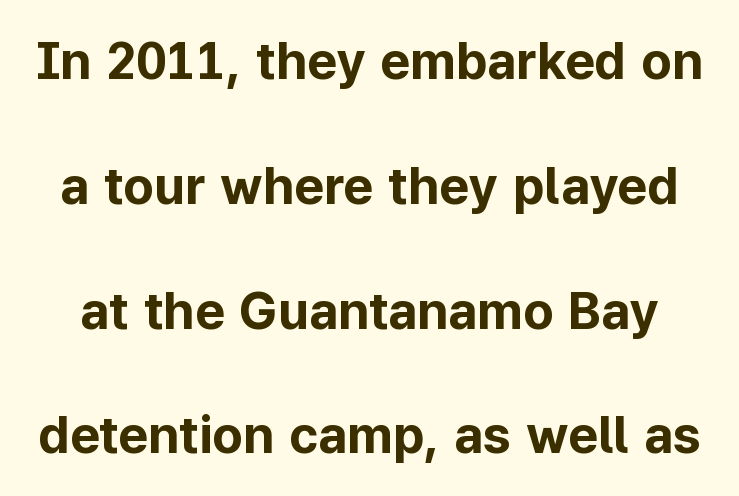
The image shows 52 px bold sans-serif type, upright; set loose line spacing (2.4x), normal letter spacing, not underlined; low stroke contrast and a medium x-height.
